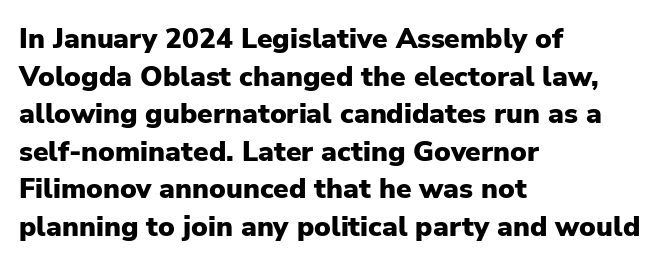
Is this a fixed-width face? No — the glyphs have proportional, varying widths. Alignment: flush left. Look at the tracking — it's just the regular setting, nothing added. The sample has been set heavy, in full bold.
